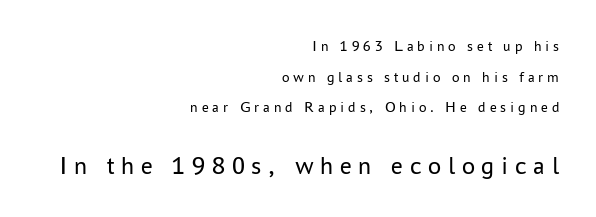
{"italic": "no", "bold": "no", "underline": "no", "align": "right", "line_spacing": "loose", "line_spacing_ratio": 2.04, "letter_spacing": "wide", "letter_spacing_em": 0.26, "larger_block": "second", "size_ratio": 1.73, "glyph_px": 26}
